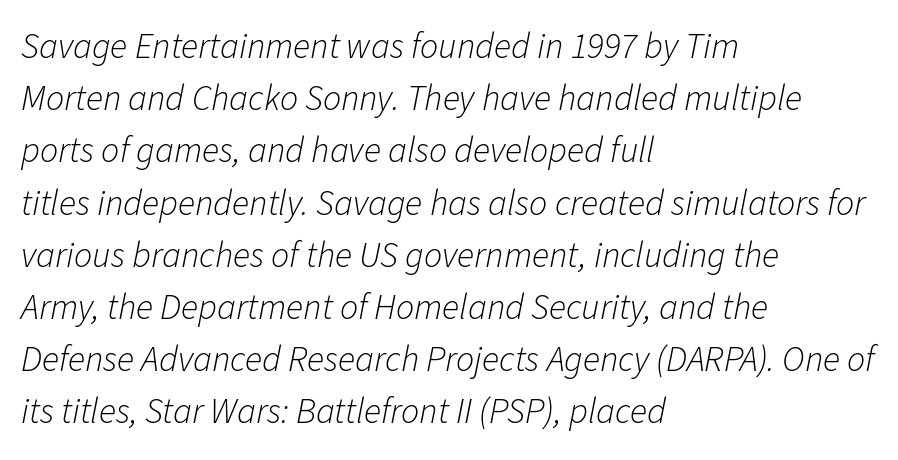
{"italic": "yes", "lean": "right", "slant_degrees": 11, "bold": "no", "weight": "light", "width": "normal", "stroke_contrast": "low", "x_height": "medium", "monospaced": "no", "underline": "no", "align": "left", "line_spacing": "normal", "line_spacing_ratio": 1.45, "letter_spacing": "normal", "letter_spacing_em": 0.0, "glyph_px": 36}
